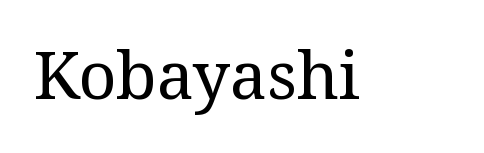
Q: Is the text bold? A: No.
Q: Is the text italic (slanted)? A: No, it is upright.
Q: Is the typeface a serif or a sans-serif typeface? A: Serif.
Q: Is the text underlined? A: No.
Q: Is the spacing between letters normal or unusually wide? A: Normal.
Q: Width (condensed, normal, or wide)? A: Normal.
Q: Stroke contrast? A: Medium.
Q: x-height? A: Medium.
Q: Monospaced? A: No.
